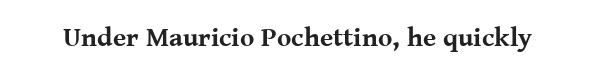
The image shows 27 px bold type, upright; set normal letter spacing, not underlined.
